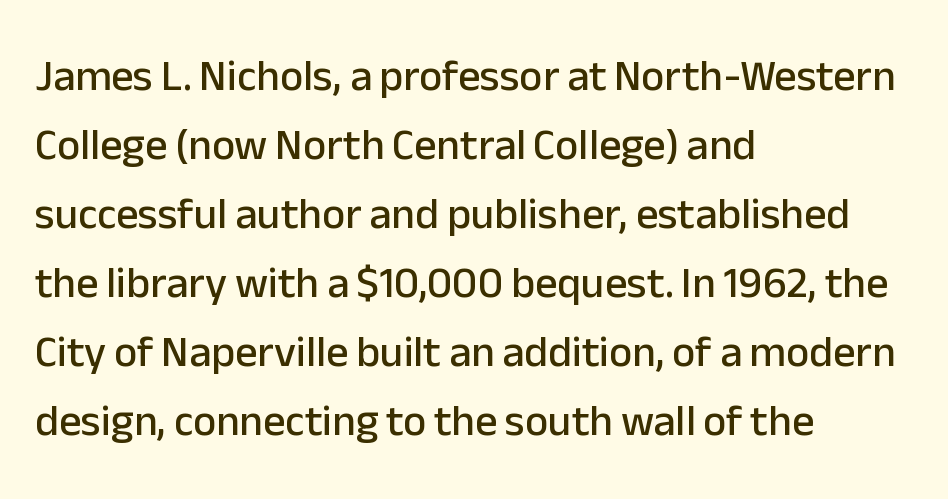
Regarding serifs, this sample does without them. Any mark beneath the type? The region is blank. Think of a printed novel: that variable character pitch is what you see here. The font's upright variant was chosen for this text.
